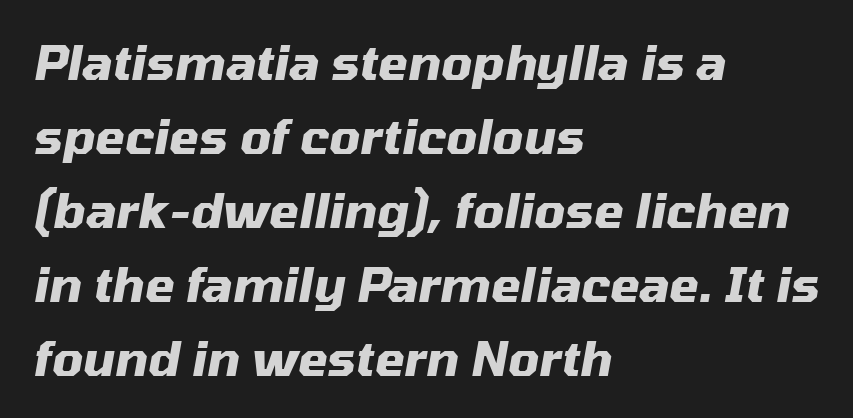
The image shows 48 px heavy type, italic (leaning right); set left-aligned, normal line spacing (1.54x), normal letter spacing, not underlined; medium stroke contrast and a medium x-height.
